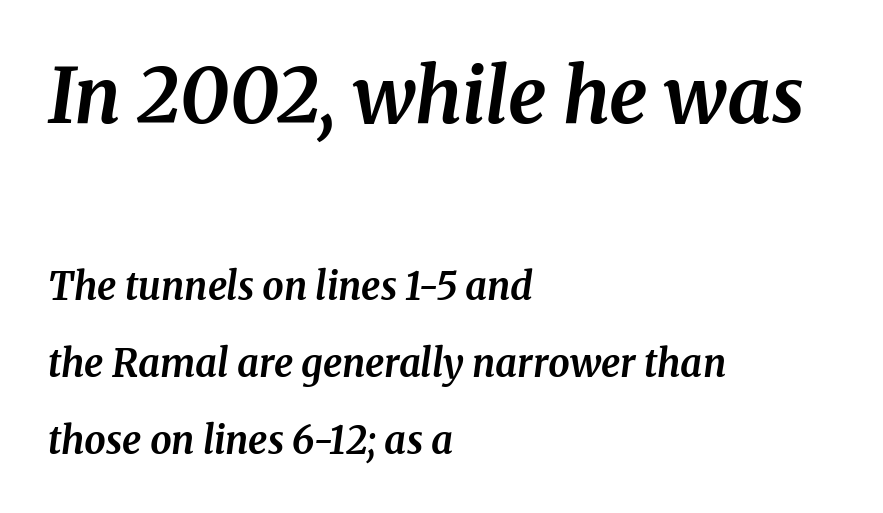
The image shows 76 px bold serif type, italic (leaning right); set left-aligned, loose line spacing (2.02x), normal letter spacing, not underlined; the first (top) block is 2.0x larger; medium stroke contrast and a medium x-height.
